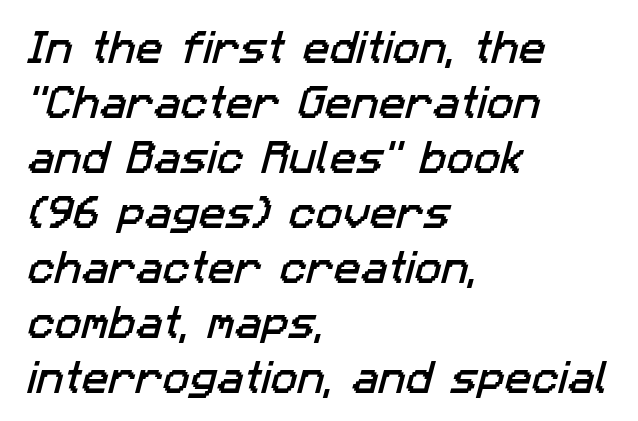
The image shows 36 px sans-serif type; set left-aligned, normal line spacing (1.53x), normal letter spacing, not underlined; low stroke contrast and a medium x-height.
